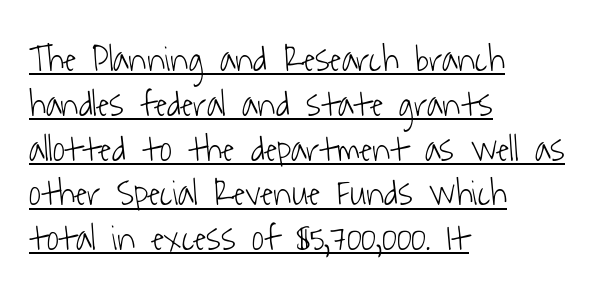
{"serif": "no", "bold": "no", "weight": "light", "width": "condensed", "stroke_contrast": "low", "x_height": "medium", "monospaced": "no", "underline": "yes", "align": "left", "line_spacing_ratio": 1.21, "letter_spacing": "normal", "letter_spacing_em": 0.0, "glyph_px": 37}
